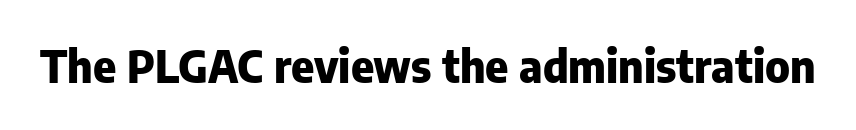
The image shows 44 px heavy sans-serif type, upright; set normal letter spacing, not underlined; low stroke contrast and a medium x-height.
